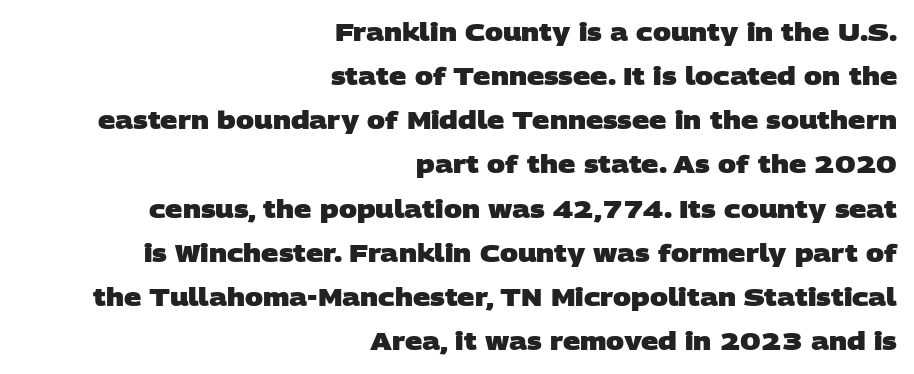
Q: Is the text bold? A: Yes.
Q: Is the text underlined? A: No.
Q: How is the paragraph aligned? A: Right-aligned.
Q: Is the spacing between letters normal or unusually wide? A: Normal.
